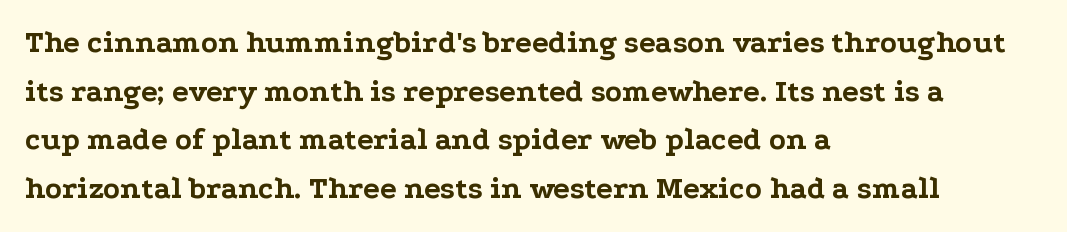
{"serif": "yes", "italic": "no", "bold": "yes", "weight": "bold", "width": "wide", "stroke_contrast": "low", "x_height": "medium", "monospaced": "no", "underline": "no", "align": "left", "line_spacing": "normal", "line_spacing_ratio": 1.57, "letter_spacing": "normal", "letter_spacing_em": 0.0, "glyph_px": 31}
